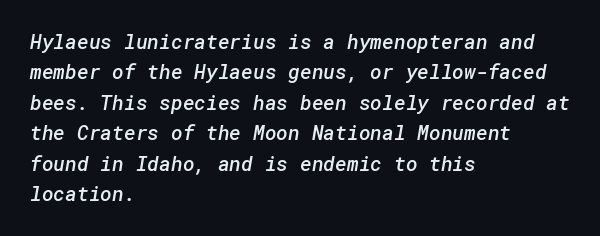
{"bold": "semi", "underline": "no", "align": "left", "line_spacing": "normal", "line_spacing_ratio": 1.52, "letter_spacing": "normal", "letter_spacing_em": 0.0, "glyph_px": 20}
